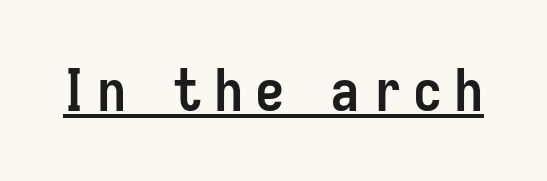
Q: Is the text bold? A: Yes.
Q: Is the text italic (slanted)? A: No, it is upright.
Q: Is the typeface a serif or a sans-serif typeface? A: Sans-serif.
Q: Is the text underlined? A: Yes.
Q: Is the spacing between letters normal or unusually wide? A: Unusually wide.
Q: Width (condensed, normal, or wide)? A: Condensed.
Q: Stroke contrast? A: Low.
Q: x-height? A: Medium.
Q: Monospaced? A: No.
